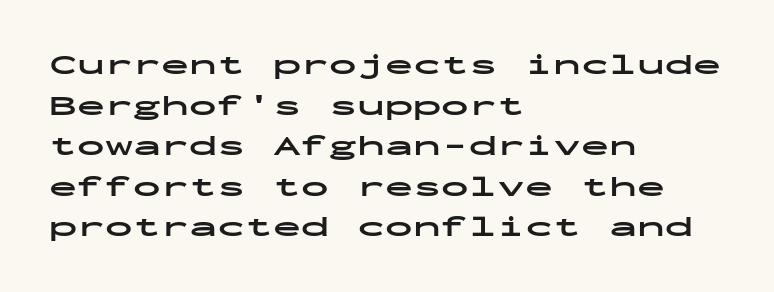
Here the designer chose a console-style face with uniform glyph widths. Leftover space on each line is placed entirely after the last word. Emphasis by weight is at full strength: bold. Descenders are the only things crossing below the line.
